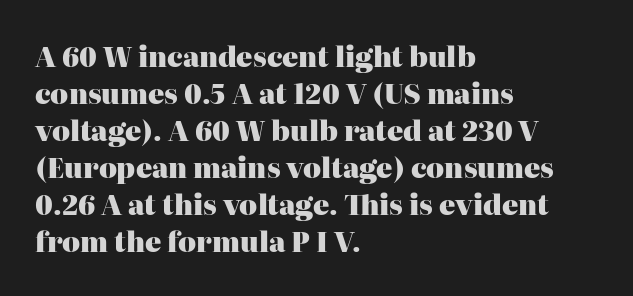
{"italic": "no", "bold": "yes", "underline": "no", "align": "left", "line_spacing": "normal", "line_spacing_ratio": 1.37, "letter_spacing": "normal", "letter_spacing_em": 0.0, "glyph_px": 27}
